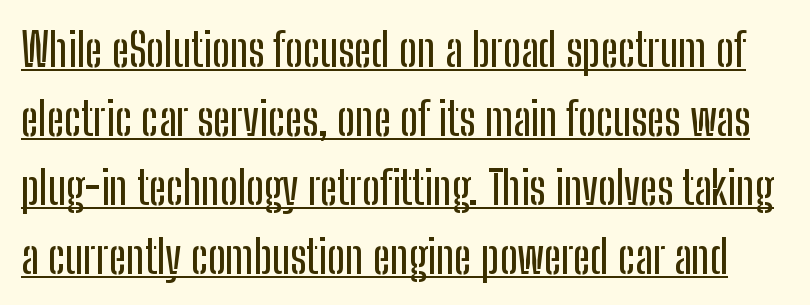
Grotesque or geometric, the face here clearly has no serifs. The face used here is proportionally spaced, like ordinary book or web type. Characters follow at the spacing the type designer built in. Every character sits straight up, as roman type does. Evenly set lines give the paragraph a standard silhouette.
